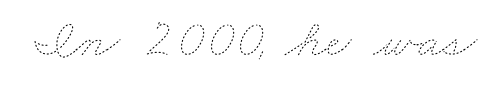
Q: Is the text bold? A: No.
Q: Is the text underlined? A: No.
Q: Is the spacing between letters normal or unusually wide? A: Normal.
Q: Width (condensed, normal, or wide)? A: Wide.
Q: Stroke contrast? A: Low.
Q: x-height? A: Small.
Q: Monospaced? A: No.
